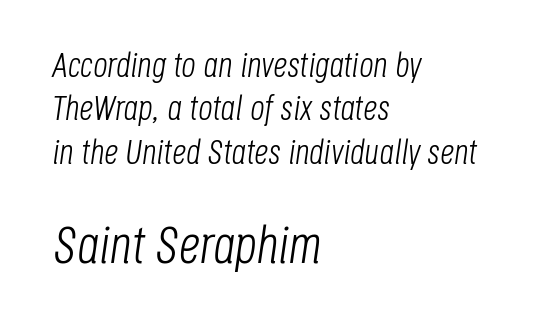
The face looks like a standard text weight, possibly lighter. The face used here is proportionally spaced, like ordinary book or web type. Line beginnings align vertically; line endings do not. The glyphs look as if they've been sheared to an angle. Descender tails drop into unmarked territory. A typesetter would call this zero additional tracking.
